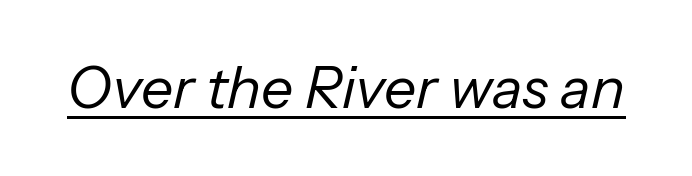
You can tell it's italic because the verticals aren't actually vertical. The letters advance in unequal steps, a hallmark of proportional type. This rendering features underlined lettering. Bold? No — there's no thickening of the strokes.
